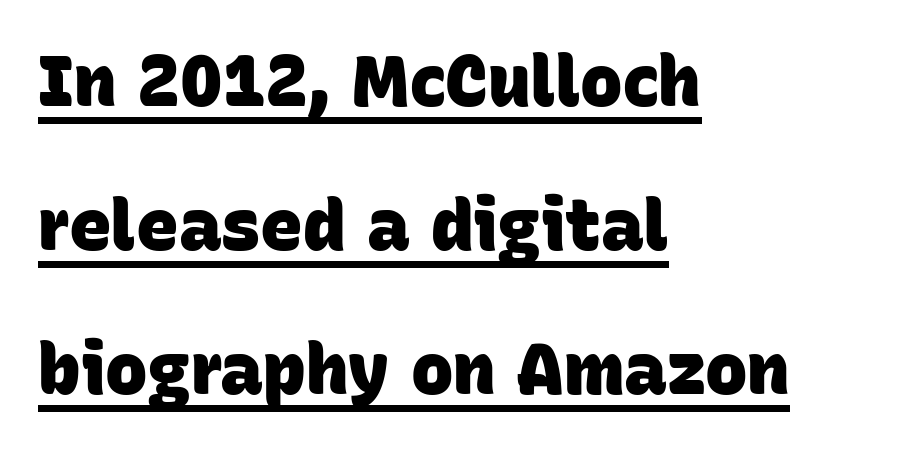
Q: Is the text bold? A: Yes.
Q: Is the typeface a serif or a sans-serif typeface? A: Sans-serif.
Q: Is the text underlined? A: Yes.
Q: How is the paragraph aligned? A: Left-aligned.
Q: Is the spacing between letters normal or unusually wide? A: Normal.
Q: Is the spacing between lines tight, normal or loose? A: Loose.
Q: Width (condensed, normal, or wide)? A: Normal.
Q: Stroke contrast? A: Low.
Q: x-height? A: Large.
Q: Monospaced? A: No.
